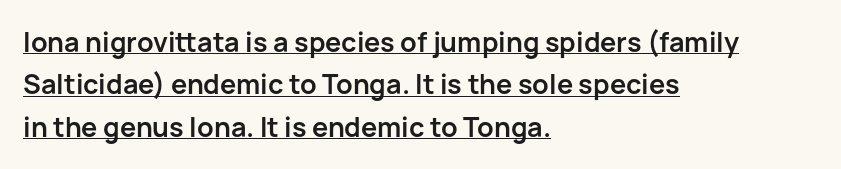
Honestly, the letter spacing is just normal — you wouldn't notice it. The letters stand upright; this is a roman face. Each glyph is drawn with heavy, bold strokes. These lines stack with their left ends in a neat column. You can see a thin bar hugging the bottom of the glyphs.
